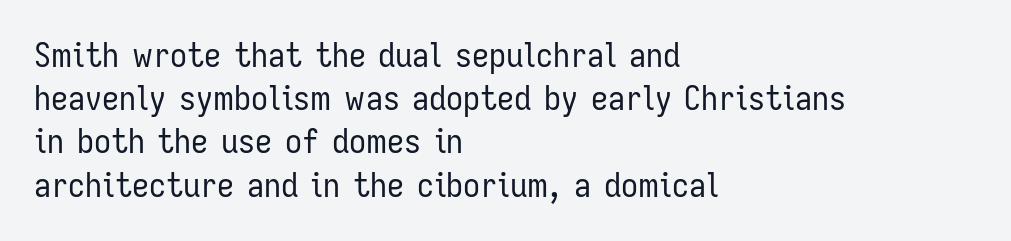
Q: Is the text bold? A: No.
Q: Is the text italic (slanted)? A: No, it is upright.
Q: Is the typeface a serif or a sans-serif typeface? A: Sans-serif.
Q: Is the text underlined? A: No.
Q: How is the paragraph aligned? A: Left-aligned.
Q: Is the spacing between letters normal or unusually wide? A: Normal.
Q: Is the spacing between lines tight, normal or loose? A: Normal.
Q: Width (condensed, normal, or wide)? A: Condensed.
Q: Stroke contrast? A: Low.
Q: x-height? A: Medium.
Q: Monospaced? A: No.
